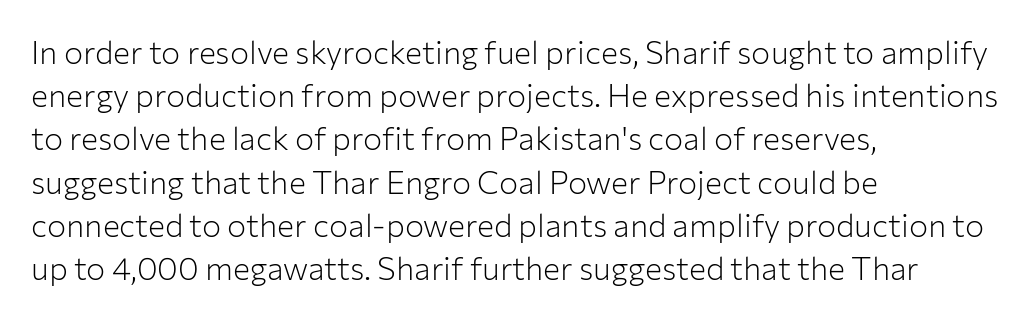
Q: Is the text bold? A: No.
Q: Is the text italic (slanted)? A: No, it is upright.
Q: Is the typeface a serif or a sans-serif typeface? A: Sans-serif.
Q: Is the text underlined? A: No.
Q: How is the paragraph aligned? A: Left-aligned.
Q: Is the spacing between letters normal or unusually wide? A: Normal.
Q: Is the spacing between lines tight, normal or loose? A: Normal.
Q: Width (condensed, normal, or wide)? A: Normal.
Q: Stroke contrast? A: Low.
Q: x-height? A: Medium.
Q: Monospaced? A: No.
